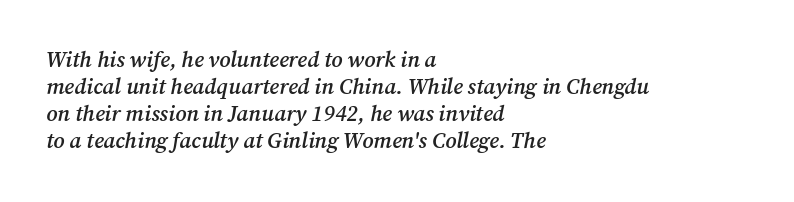
The passage shown leans; its letterforms are oblique. Which margin do the lines hug? The left one — the right edge is uneven. The baseline area is clear. Default kerning and tracking; the words read as compact shapes.
